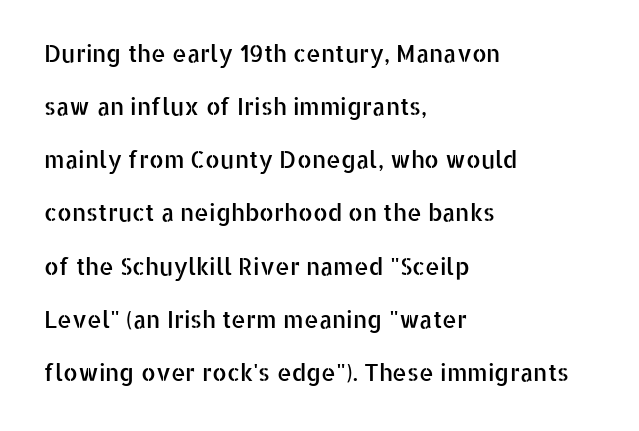
{"italic": "no", "underline": "no", "align": "left", "line_spacing": "loose", "line_spacing_ratio": 2.31, "letter_spacing": "normal", "letter_spacing_em": 0.0, "glyph_px": 23}
